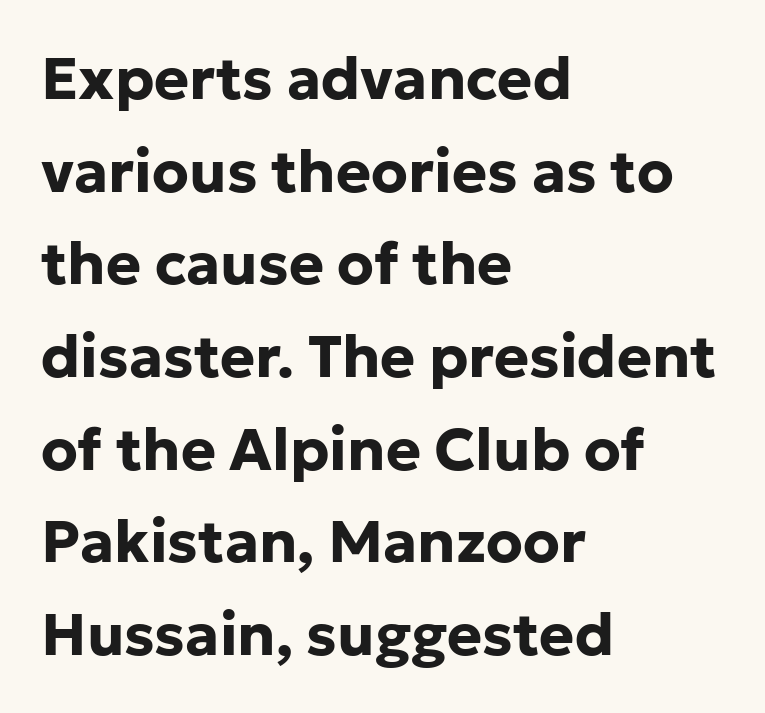
Q: Is the text bold? A: Yes.
Q: Is the text italic (slanted)? A: No, it is upright.
Q: Is the typeface a serif or a sans-serif typeface? A: Sans-serif.
Q: Is the text underlined? A: No.
Q: How is the paragraph aligned? A: Left-aligned.
Q: Is the spacing between letters normal or unusually wide? A: Normal.
Q: Is the spacing between lines tight, normal or loose? A: Normal.
Q: Width (condensed, normal, or wide)? A: Normal.
Q: Stroke contrast? A: Low.
Q: x-height? A: Medium.
Q: Monospaced? A: No.
